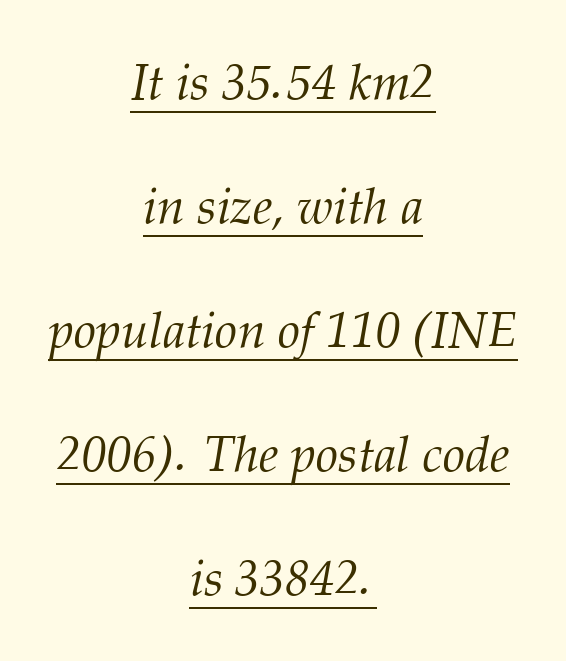
Q: Is the text bold? A: No.
Q: Is the text italic (slanted)? A: Yes, it leans right by about 12 degrees.
Q: Is the typeface a serif or a sans-serif typeface? A: Serif.
Q: Is the text underlined? A: Yes.
Q: How is the paragraph aligned? A: Centered.
Q: Is the spacing between letters normal or unusually wide? A: Normal.
Q: Is the spacing between lines tight, normal or loose? A: Loose.
Q: Width (condensed, normal, or wide)? A: Normal.
Q: Stroke contrast? A: Medium.
Q: x-height? A: Medium.
Q: Monospaced? A: No.
